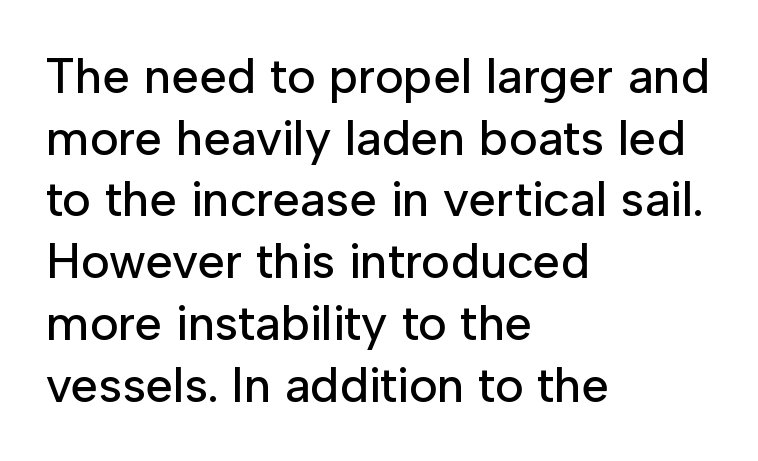
Each word holds together tightly as a unit, with standard inter-letter gaps. Here the designer chose a conventional face with non-uniform glyph widths. Check the space under the baseline: it is left empty. Serifs: no, the terminals of the letterforms are clean. The typesetter chose a ragged-right arrangement here.
